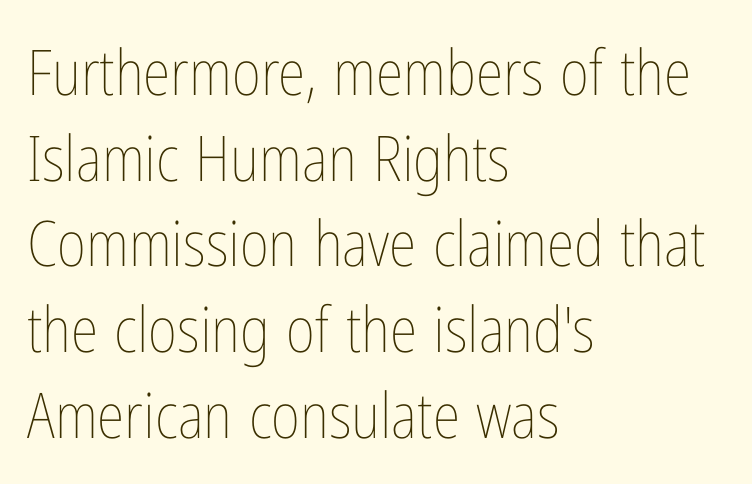
{"italic": "no", "bold": "no", "weight": "thin", "width": "condensed", "stroke_contrast": "low", "x_height": "medium", "monospaced": "no", "underline": "no", "align": "left", "line_spacing": "normal", "line_spacing_ratio": 1.36, "letter_spacing": "normal", "letter_spacing_em": 0.0, "glyph_px": 63}
